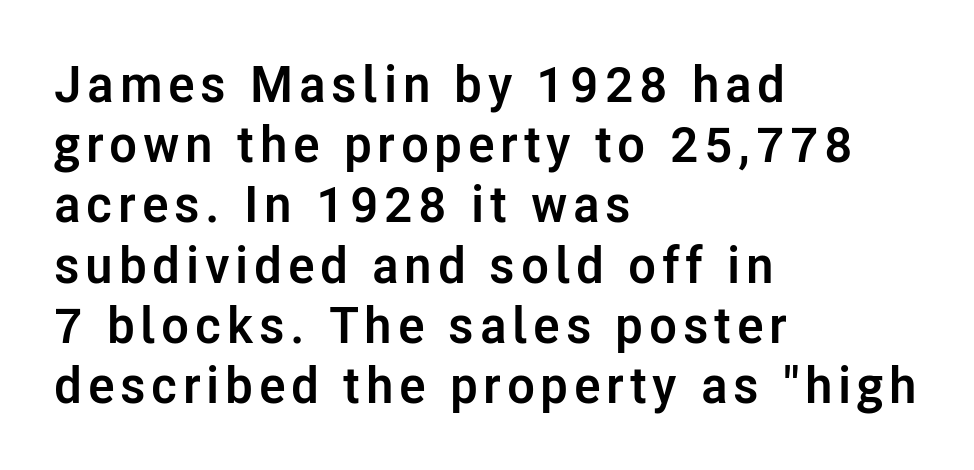
Q: Is the text bold? A: Yes.
Q: Is the text italic (slanted)? A: No, it is upright.
Q: Is the typeface a serif or a sans-serif typeface? A: Sans-serif.
Q: Is the text underlined? A: No.
Q: How is the paragraph aligned? A: Left-aligned.
Q: Width (condensed, normal, or wide)? A: Normal.
Q: Stroke contrast? A: Low.
Q: x-height? A: Medium.
Q: Monospaced? A: No.
